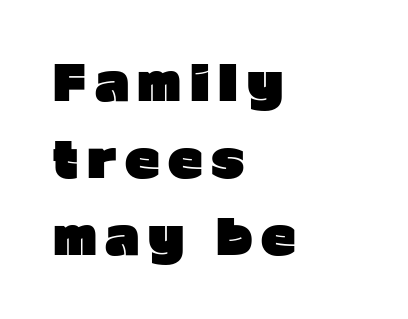
Q: Is the text bold? A: Yes.
Q: Is the text italic (slanted)? A: No, it is upright.
Q: Is the typeface a serif or a sans-serif typeface? A: Sans-serif.
Q: Is the text underlined? A: No.
Q: How is the paragraph aligned? A: Left-aligned.
Q: Is the spacing between lines tight, normal or loose? A: Normal.
Q: Width (condensed, normal, or wide)? A: Normal.
Q: Stroke contrast? A: Low.
Q: x-height? A: Medium.
Q: Monospaced? A: No.
